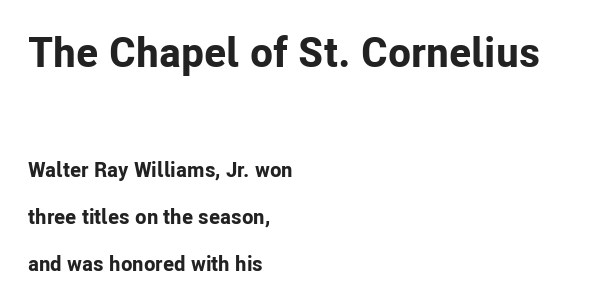
Leading: increased. The face used here appears at its bigger size in the upper chunk. I'd describe the lettering as bold — thick and assertive. Short note: letters normally spaced.
